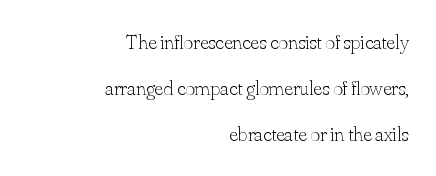
The image shows 21 px text type, upright; set right-aligned, loose line spacing (2.2x), normal letter spacing, not underlined.
